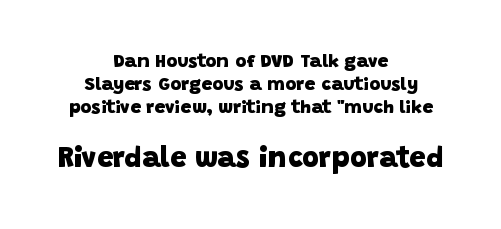
The image shows 29 px heavy sans-serif type; set centered, line spacing 1.21x, normal letter spacing, not underlined; the second (bottom) block is 1.53x larger; low stroke contrast and a large x-height.
